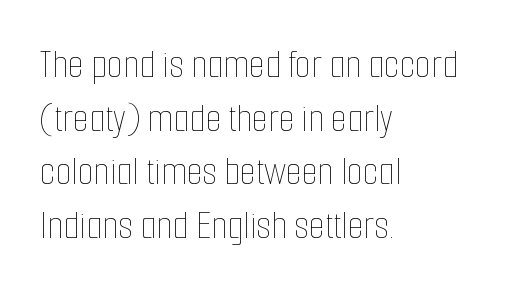
Q: Is the text bold? A: No.
Q: Is the text italic (slanted)? A: No, it is upright.
Q: Is the text underlined? A: No.
Q: How is the paragraph aligned? A: Left-aligned.
Q: Is the spacing between letters normal or unusually wide? A: Normal.
Q: Is the spacing between lines tight, normal or loose? A: Normal.
Q: Width (condensed, normal, or wide)? A: Condensed.
Q: Stroke contrast? A: Low.
Q: x-height? A: Medium.
Q: Monospaced? A: No.
